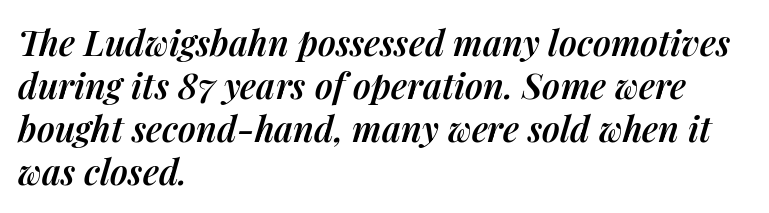
Set as a demibold, roughly 600 on the weight scale. Horizontal alignment here is leftward, the default for most running prose. Unmarked baselines from the first word to the last. It's the slanting kind of type. Spacing verdict: proportional, widths tailored to each character.
